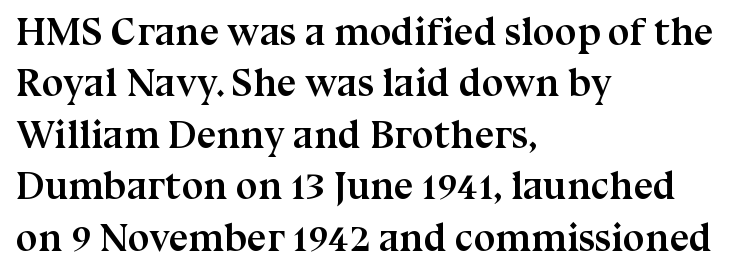
Reading down the block, your eye returns to a fixed left position each line. When letters stand straight like this, we call the style roman or upright. Summary of weight: heavy, a full bold. This sample uses a serif face. The space beneath each line is pristine and unruled.
